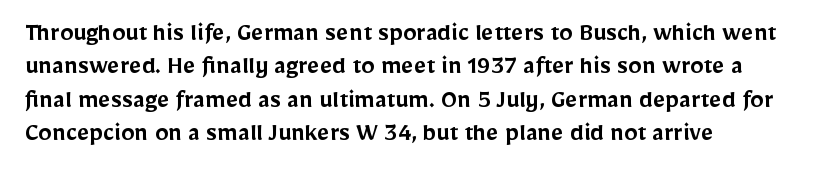
{"italic": "no", "bold": "semi", "underline": "no", "align": "left", "line_spacing_ratio": 1.24, "letter_spacing": "normal", "letter_spacing_em": 0.0, "glyph_px": 27}
